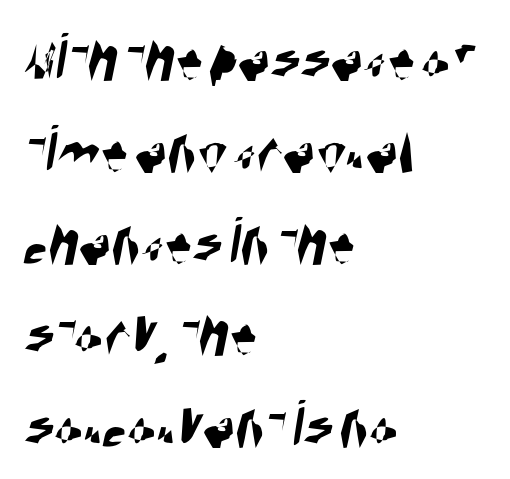
Here the designer chose a conventional face with non-uniform glyph widths. You can tell from the bare stems that sans-serif type was used. Reading down the block, your eye returns to a fixed left position each line. Just letters on the line, the space beneath them empty. Whoever set this chose a conventional vertical rhythm. The tracking reads as untouched default to a designer's eye.
